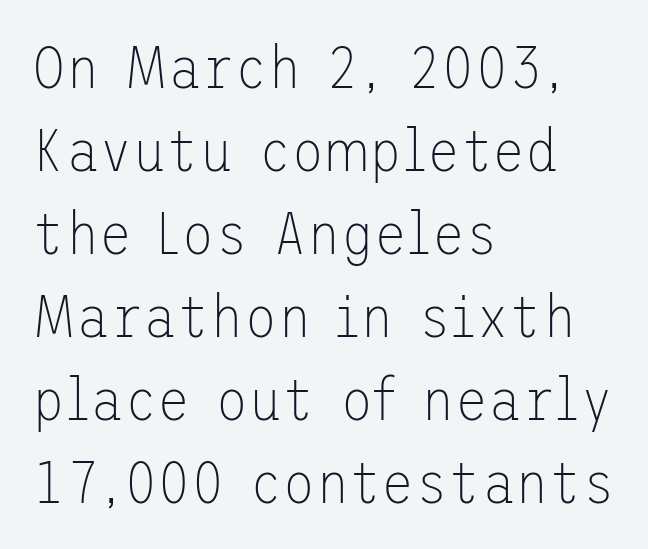
A classic flush-left, rag-right setting is used for this passage. Posture: upright roman. One glance says typical: line gaps are just what's usual. No word sits above an underline. Serifs: no, the terminals of the letterforms are clean. This rendering leaves character spacing at its baseline value.
